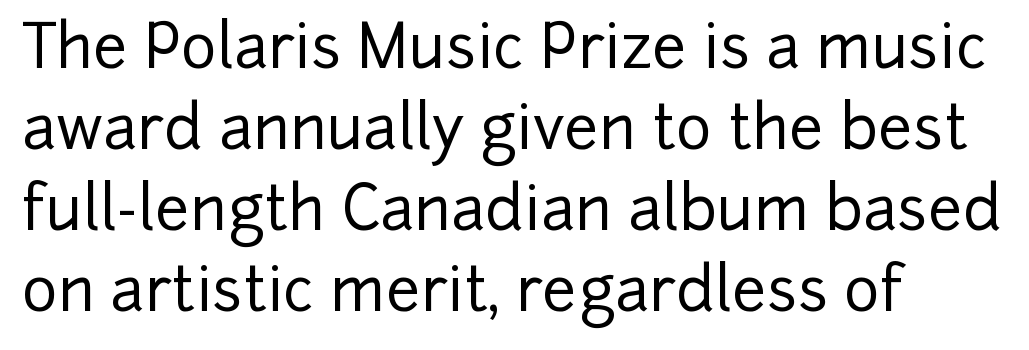
{"serif": "no", "italic": "no", "width": "normal", "stroke_contrast": "low", "x_height": "medium", "monospaced": "no", "underline": "no", "align": "left", "line_spacing": "normal", "line_spacing_ratio": 1.33, "letter_spacing": "normal", "letter_spacing_em": 0.0, "glyph_px": 61}
